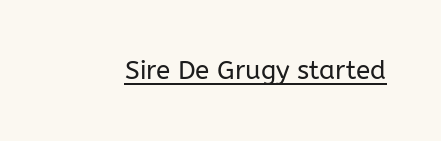
The image shows 26 px text type, upright; set normal letter spacing, underlined.
